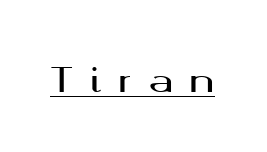
{"serif": "no", "italic": "no", "width": "wide", "stroke_contrast": "medium", "x_height": "medium", "monospaced": "no", "underline": "yes", "letter_spacing": "wide", "letter_spacing_em": 0.5, "glyph_px": 33}
